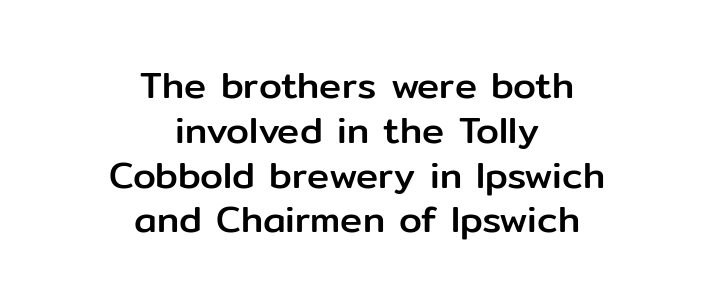
Notice how the passage keeps no hard edge, just a central spine. Honestly, the letter spacing is just normal — you wouldn't notice it. The glyphs in this specimen are sans serif. Here the designer chose a conventional face with non-uniform glyph widths. A clean baseline with only descenders dipping below it.
